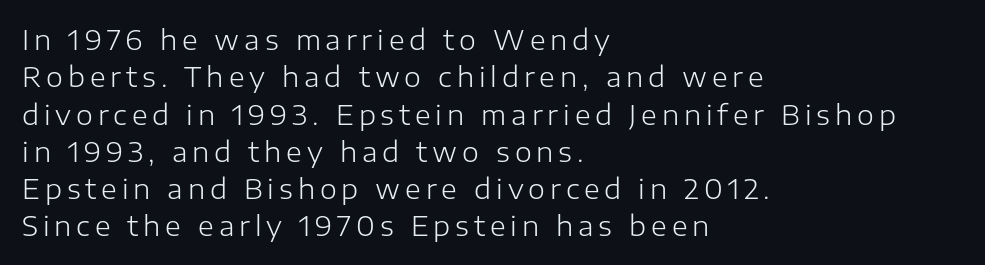
Upright lettering throughout. Beneath every word, the page is bare. Horizontal alignment here is leftward, the default for most running prose. One glance says typical: line gaps are just what's usual. A quiet, ordinary-to-light weight characterises the typeface.
